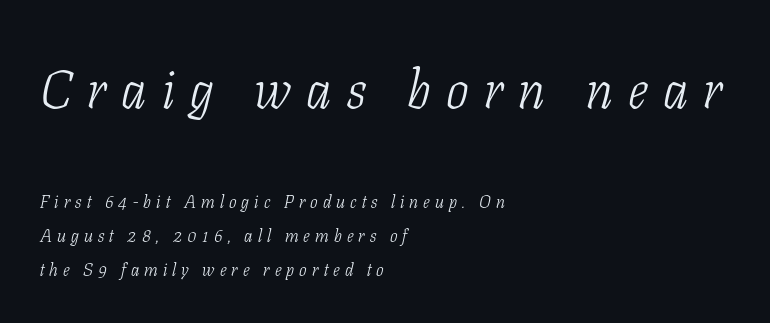
{"serif": "yes", "italic": "yes", "lean": "right", "slant_degrees": 11, "bold": "no", "weight": "light", "width": "condensed", "stroke_contrast": "low", "x_height": "medium", "monospaced": "no", "underline": "no", "align": "left", "line_spacing_ratio": 1.89, "letter_spacing": "wide", "letter_spacing_em": 0.28, "larger_block": "first", "size_ratio": 3.0, "glyph_px": 54}
